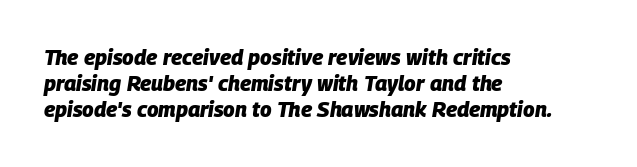
The image shows 21 px bold type, italic (leaning right); set left-aligned, line spacing 1.24x, normal letter spacing, not underlined.
